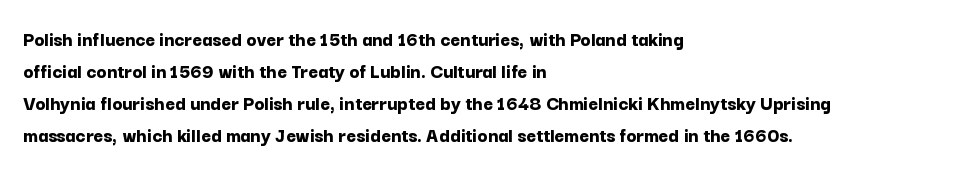
Q: Is the text bold? A: Yes.
Q: Is the text italic (slanted)? A: No, it is upright.
Q: Is the text underlined? A: No.
Q: How is the paragraph aligned? A: Left-aligned.
Q: Is the spacing between letters normal or unusually wide? A: Normal.
Q: Is the spacing between lines tight, normal or loose? A: Normal.
